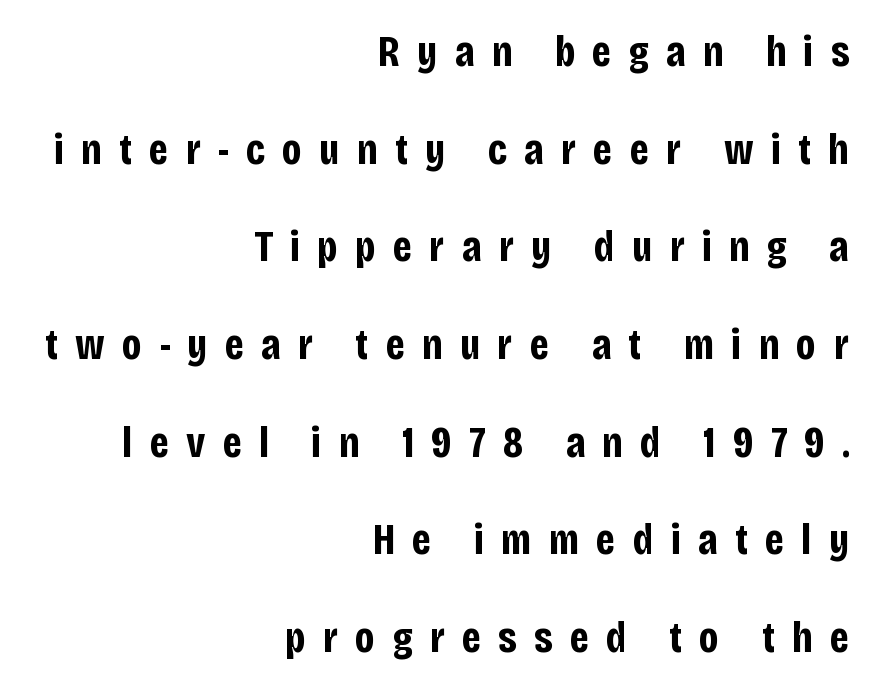
{"serif": "no", "italic": "no", "bold": "yes", "weight": "bold", "width": "condensed", "stroke_contrast": "low", "x_height": "large", "monospaced": "no", "underline": "no", "align": "right", "line_spacing": "loose", "line_spacing_ratio": 2.22, "letter_spacing": "wide", "letter_spacing_em": 0.39, "glyph_px": 44}
